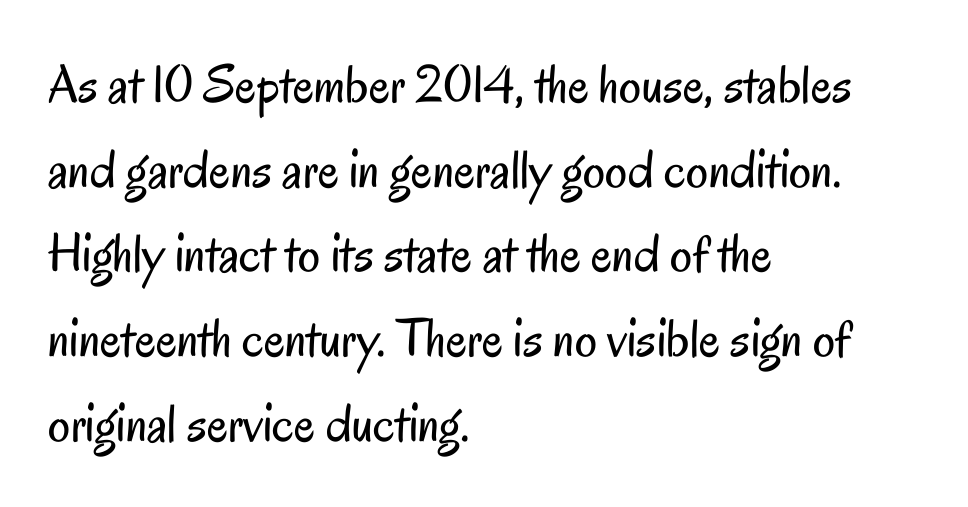
{"serif": "no", "italic": "no", "bold": "no", "weight": "regular", "width": "condensed", "stroke_contrast": "low", "x_height": "small", "monospaced": "no", "underline": "no", "align": "left", "line_spacing": "normal", "line_spacing_ratio": 1.54, "letter_spacing": "normal", "letter_spacing_em": 0.0, "glyph_px": 55}
